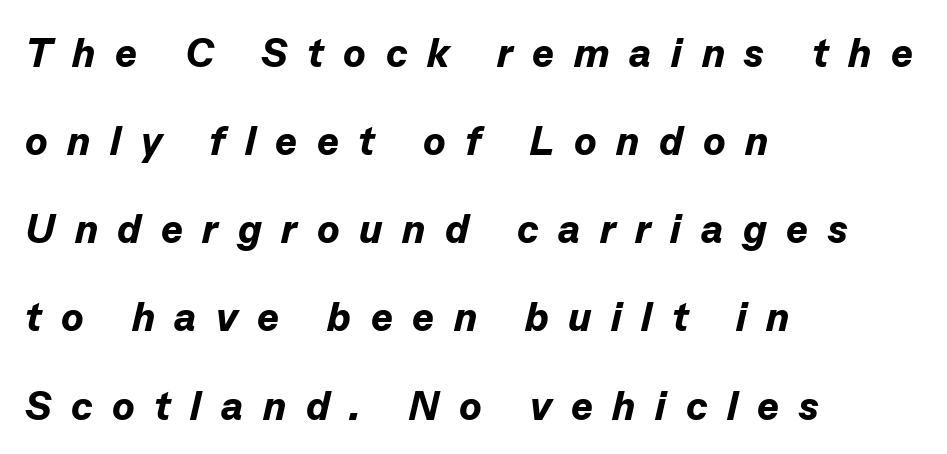
Anything drawn beneath the words? Only blank space. Successive baselines arrive slowly, with a big drop between each. There's an unmistakable incline to the writing here. Character widths vary here, with narrow letters taking less room than wide ones.
